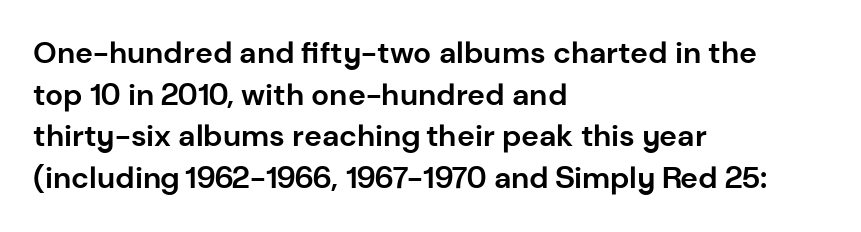
Just letters on the line, the space beneath them empty. Notice how descenders clear the ascenders below comfortably — that's standard leading. Nobody touched the tracking dial on this one. If you drew a line through each stem, it would be perfectly vertical. Serifs: no, the terminals of the letterforms are clean.
